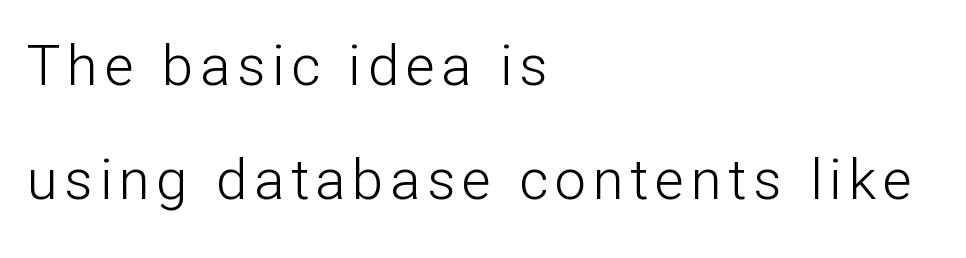
The image shows 56 px light sans-serif type, upright; set left-aligned, loose line spacing (2.04x), not underlined; low stroke contrast and a medium x-height.
